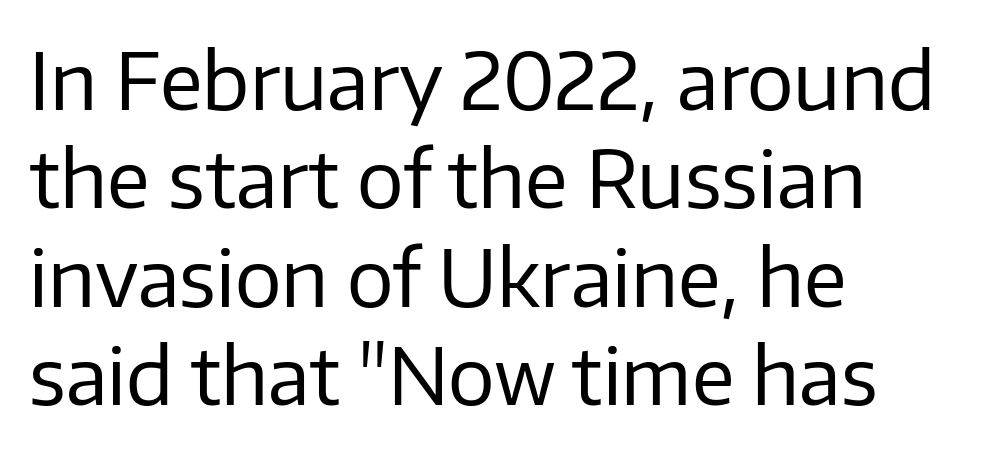
Examine the stroke ends and you'll find no serifs. Spacing verdict: proportional, widths tailored to each character. The specimen reads as upright at a glance. Words appear dense and cohesive because spacing is normal.
